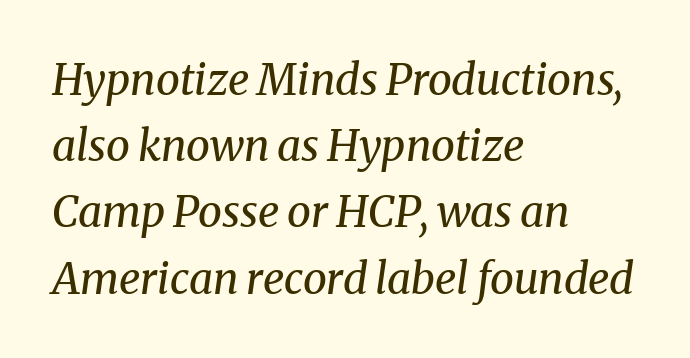
Q: Is the text bold? A: No.
Q: Is the text italic (slanted)? A: Yes, it leans right by about 8 degrees.
Q: Is the typeface a serif or a sans-serif typeface? A: Serif.
Q: Is the text underlined? A: No.
Q: How is the paragraph aligned? A: Left-aligned.
Q: Is the spacing between letters normal or unusually wide? A: Normal.
Q: Is the spacing between lines tight, normal or loose? A: Normal.
Q: Width (condensed, normal, or wide)? A: Normal.
Q: Stroke contrast? A: Medium.
Q: x-height? A: Medium.
Q: Monospaced? A: No.
